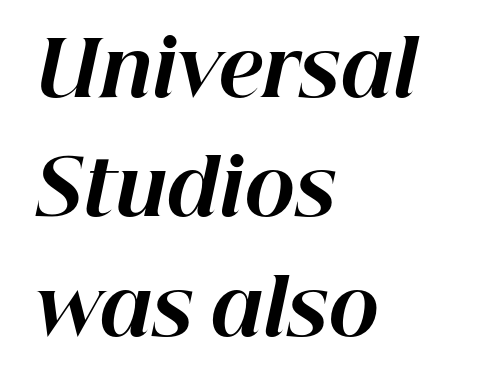
Alignment: flush left. These lines carry a lot of weight — the face is fully bold. Students, note that the glyphs here touch the page at normal intervals. Evenly set lines give the paragraph a standard silhouette. A typesetter would call this proportional, since set widths differ per character. Anything drawn beneath the words? Only blank space.
